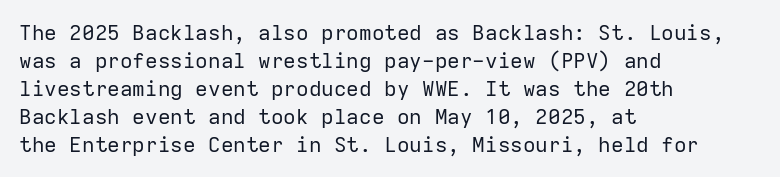
{"italic": "no", "bold": "no", "underline": "no", "align": "left", "line_spacing": "normal", "line_spacing_ratio": 1.33, "letter_spacing": "normal", "letter_spacing_em": 0.0, "glyph_px": 21}
